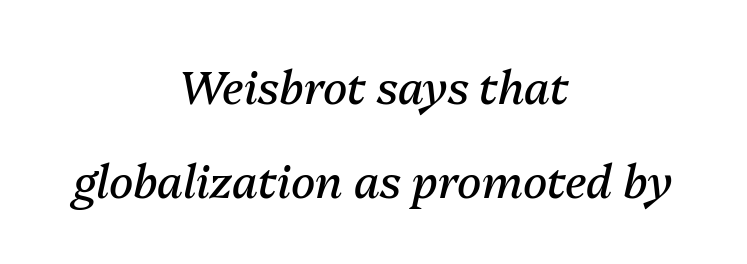
{"italic": "yes", "lean": "right", "slant_degrees": 13, "bold": "no", "weight": "regular", "width": "normal", "stroke_contrast": "medium", "x_height": "medium", "monospaced": "no", "underline": "no", "align": "center", "line_spacing": "loose", "line_spacing_ratio": 2.1, "letter_spacing": "normal", "letter_spacing_em": 0.0, "glyph_px": 45}
